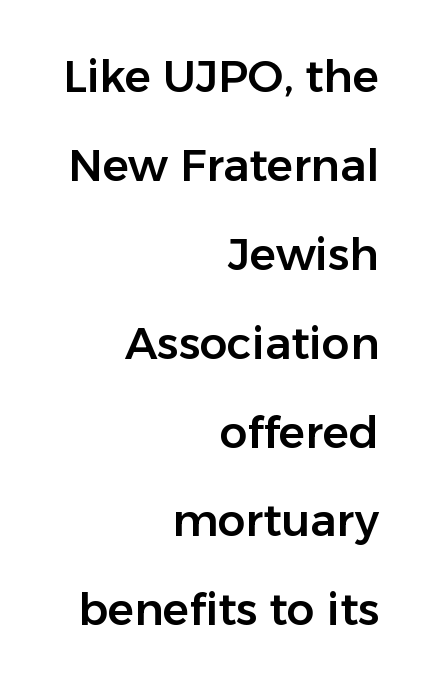
Q: Is the text italic (slanted)? A: No, it is upright.
Q: Is the typeface a serif or a sans-serif typeface? A: Sans-serif.
Q: Is the text underlined? A: No.
Q: How is the paragraph aligned? A: Right-aligned.
Q: Is the spacing between letters normal or unusually wide? A: Normal.
Q: Is the spacing between lines tight, normal or loose? A: Loose.
Q: Width (condensed, normal, or wide)? A: Normal.
Q: Stroke contrast? A: Low.
Q: x-height? A: Medium.
Q: Monospaced? A: No.
